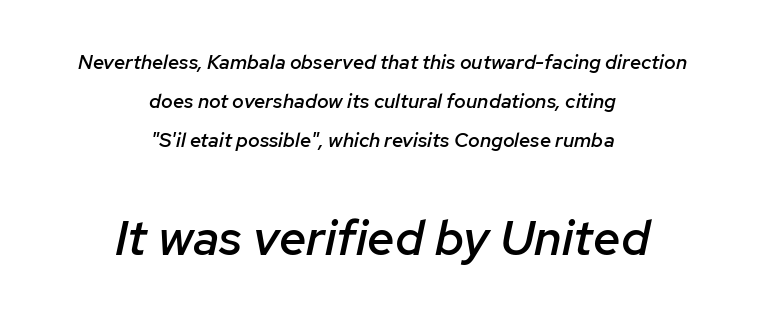
The image shows 49 px semibold type, italic (leaning right); set centered, loose line spacing (1.96x), normal letter spacing, not underlined; the second (bottom) block is 2.45x larger; low stroke contrast and a medium x-height.
